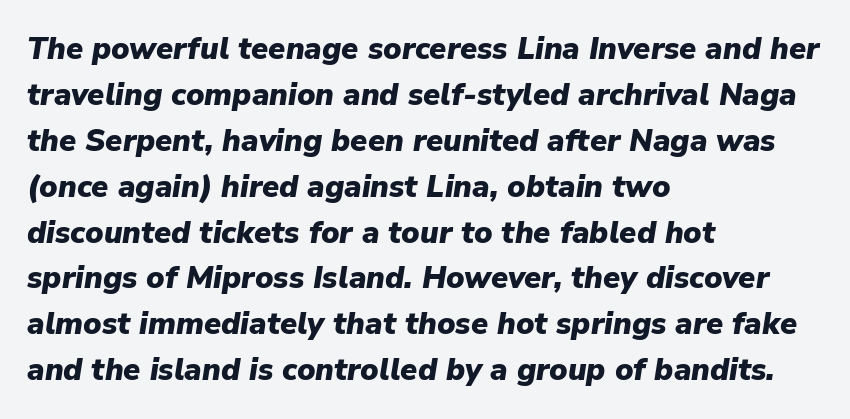
The image shows 31 px heavy type, italic (leaning right); set left-aligned, normal line spacing (1.48x), normal letter spacing, not underlined; low stroke contrast and a medium x-height.
